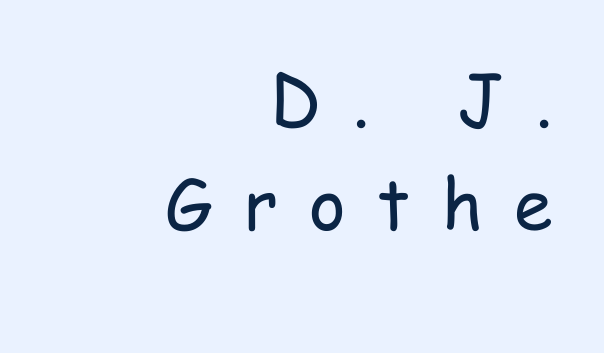
The image shows 70 px regular-weight, condensed sans-serif type, upright; set right-aligned, normal line spacing (1.49x), unusually wide letter spacing (+0.45 em), not underlined; low stroke contrast and a medium x-height.
